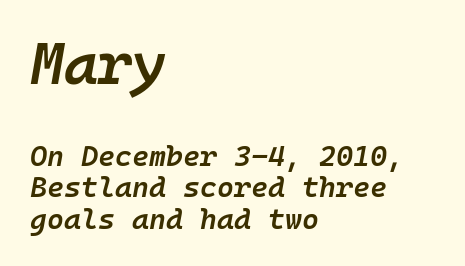
Q: Is the text bold? A: Semi-bold.
Q: Is the text italic (slanted)? A: Yes, it leans right by about 10 degrees.
Q: Is the text underlined? A: No.
Q: How is the paragraph aligned? A: Left-aligned.
Q: Is the spacing between letters normal or unusually wide? A: Normal.
Q: Is the spacing between lines tight, normal or loose? A: Tight.
Q: Which block of text is set in a larger size, the first (top) or the second (bottom)? A: The first (top) one.
Q: Width (condensed, normal, or wide)? A: Normal.
Q: Stroke contrast? A: Low.
Q: x-height? A: Medium.
Q: Monospaced? A: Yes.
